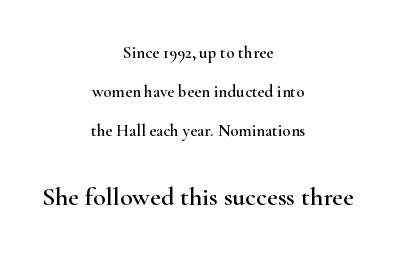
Q: Is the text italic (slanted)? A: No, it is upright.
Q: Is the text underlined? A: No.
Q: How is the paragraph aligned? A: Centered.
Q: Is the spacing between letters normal or unusually wide? A: Normal.
Q: Is the spacing between lines tight, normal or loose? A: Loose.
Q: Which block of text is set in a larger size, the first (top) or the second (bottom)? A: The second (bottom) one.
